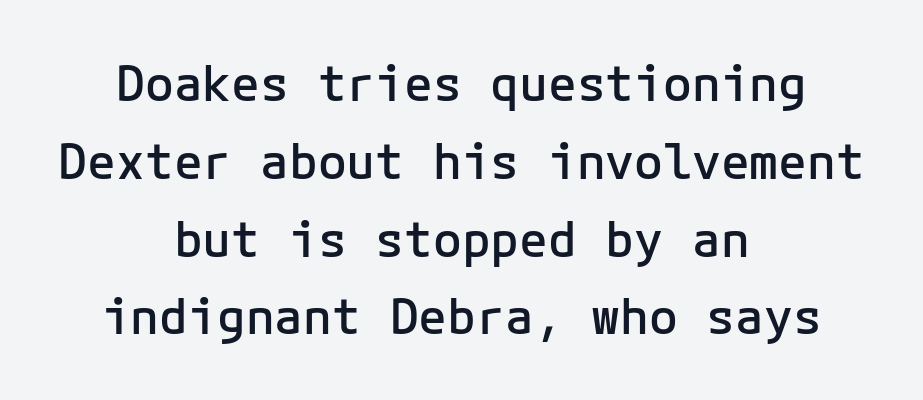
The image shows 48 px semibold sans-serif type, upright, monospaced; set centered, normal line spacing (1.62x), normal letter spacing, not underlined; low stroke contrast and a medium x-height.
